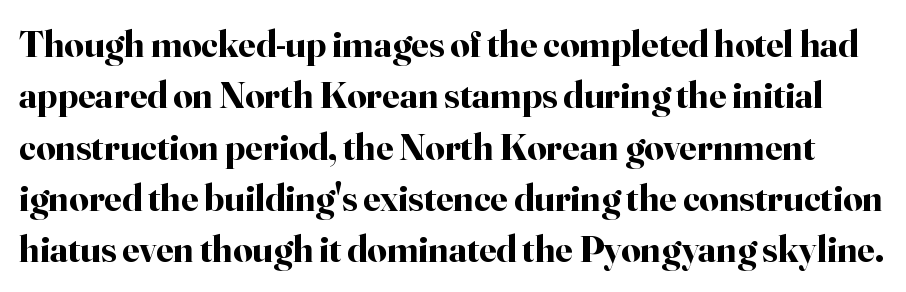
{"serif": "yes", "italic": "no", "bold": "yes", "weight": "bold", "width": "normal", "stroke_contrast": "high", "x_height": "small", "monospaced": "no", "underline": "no", "line_spacing": "normal", "line_spacing_ratio": 1.35, "letter_spacing": "normal", "letter_spacing_em": 0.0, "glyph_px": 38}
